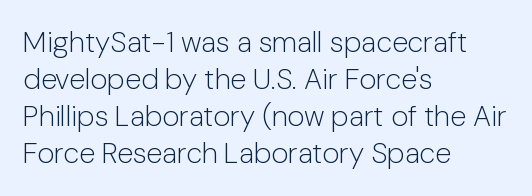
The image shows 29 px light sans-serif type, upright; set left-aligned, normal line spacing (1.28x), normal letter spacing, not underlined; low stroke contrast and a medium x-height.
